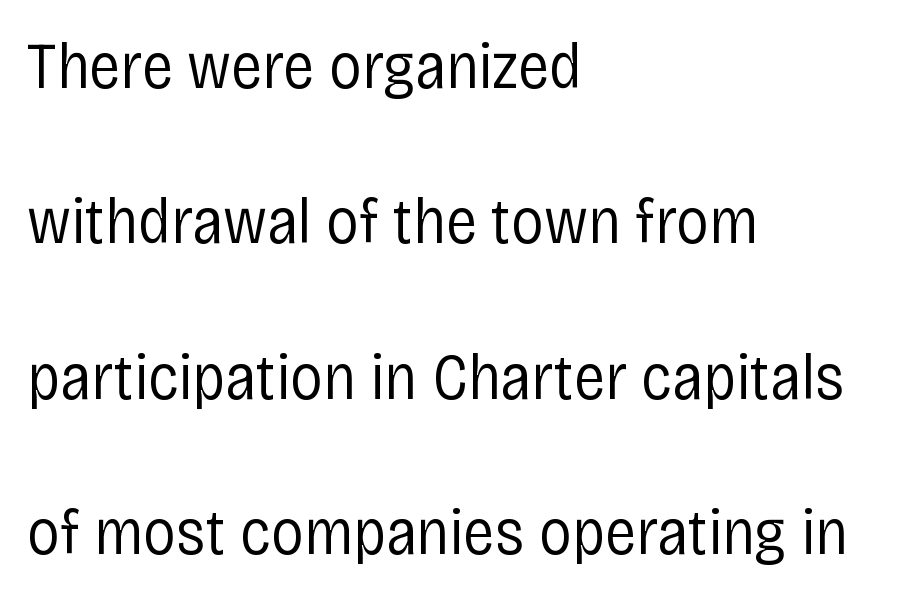
Q: Is the text bold? A: No.
Q: Is the text italic (slanted)? A: No, it is upright.
Q: Is the typeface a serif or a sans-serif typeface? A: Sans-serif.
Q: Is the text underlined? A: No.
Q: How is the paragraph aligned? A: Left-aligned.
Q: Is the spacing between letters normal or unusually wide? A: Normal.
Q: Is the spacing between lines tight, normal or loose? A: Loose.
Q: Width (condensed, normal, or wide)? A: Condensed.
Q: Stroke contrast? A: Low.
Q: x-height? A: Large.
Q: Monospaced? A: No.
